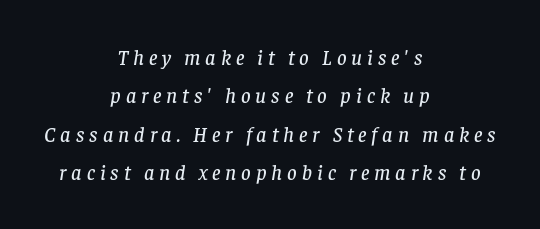
Q: Is the text italic (slanted)? A: Yes, it leans right by about 8 degrees.
Q: Is the text underlined? A: No.
Q: How is the paragraph aligned? A: Centered.
Q: Is the spacing between letters normal or unusually wide? A: Unusually wide.
